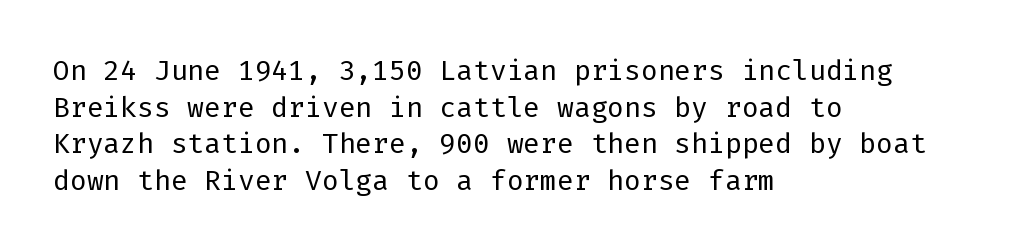
The passage shown is not underscored anywhere. Compared with typical body copy, the letter spacing here is the same. Leading: standard. Caption: face not bold, strokes unweighted.
